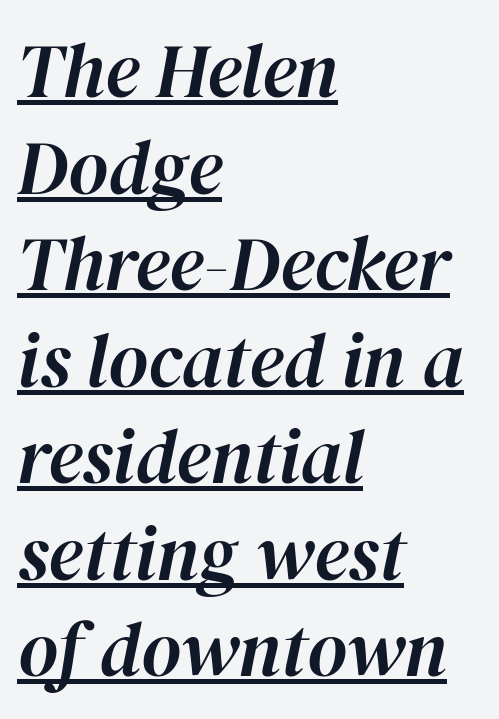
Q: Is the text italic (slanted)? A: Yes, it leans right by about 12 degrees.
Q: Is the text underlined? A: Yes.
Q: How is the paragraph aligned? A: Left-aligned.
Q: Is the spacing between letters normal or unusually wide? A: Normal.
Q: Is the spacing between lines tight, normal or loose? A: Normal.
Q: Width (condensed, normal, or wide)? A: Normal.
Q: Stroke contrast? A: High.
Q: x-height? A: Medium.
Q: Monospaced? A: No.
